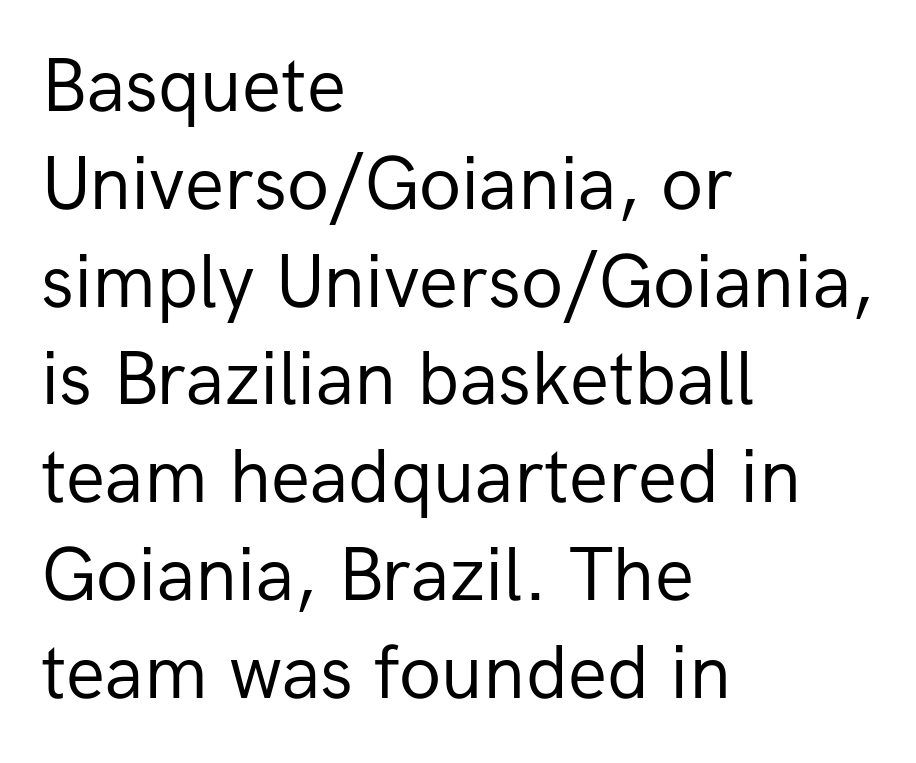
Q: Is the text bold? A: No.
Q: Is the text italic (slanted)? A: No, it is upright.
Q: Is the typeface a serif or a sans-serif typeface? A: Sans-serif.
Q: Is the text underlined? A: No.
Q: How is the paragraph aligned? A: Left-aligned.
Q: Is the spacing between letters normal or unusually wide? A: Normal.
Q: Is the spacing between lines tight, normal or loose? A: Normal.
Q: Width (condensed, normal, or wide)? A: Normal.
Q: Stroke contrast? A: Low.
Q: x-height? A: Medium.
Q: Monospaced? A: No.
